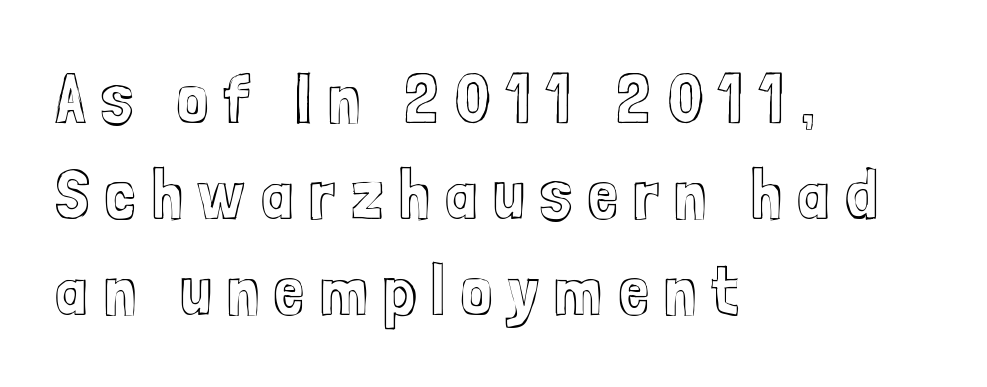
Clear beneath every line of the passage. You could not count columns in this text — the font is proportionally spaced. Italic? Not at all — the glyphs are vertical. A typesetter would call this leading conventional body-copy spacing. Layout note: lines flush left. Compared with typical body copy, the letter spacing here is much looser.
